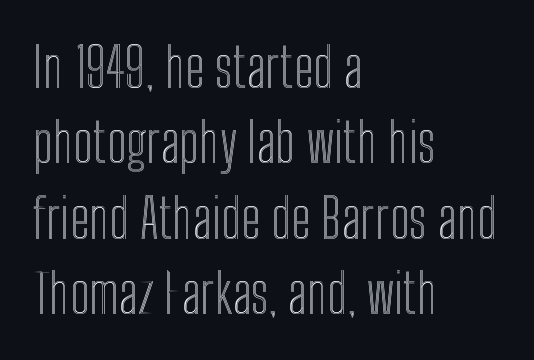
The image shows 55 px condensed type, upright; set left-aligned, normal line spacing (1.37x), normal letter spacing, not underlined; a medium x-height.
